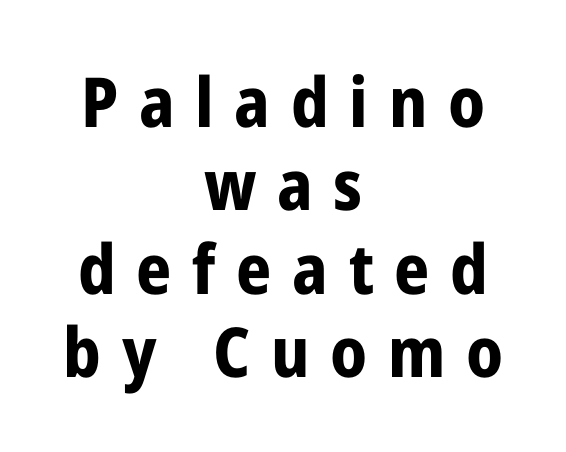
{"serif": "no", "italic": "no", "bold": "yes", "weight": "bold", "width": "condensed", "stroke_contrast": "low", "x_height": "medium", "monospaced": "no", "underline": "no", "align": "center", "line_spacing_ratio": 1.21, "letter_spacing": "wide", "letter_spacing_em": 0.3, "glyph_px": 69}
